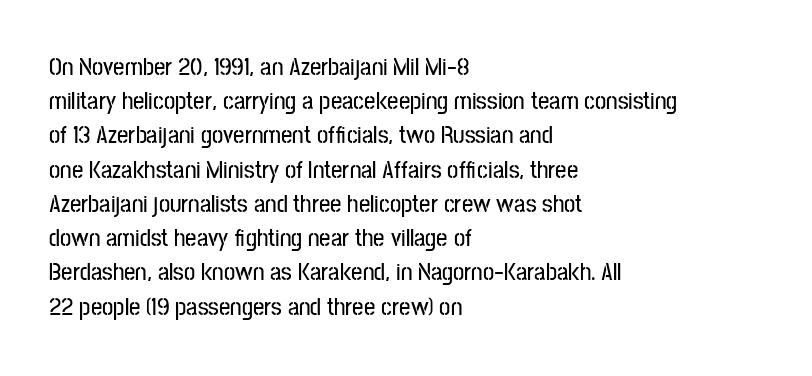
The lettering holds an erect, upright posture throughout. Nobody drew a line under any word here. This rendering uses left alignment, leaving the right contour irregular. Each new line begins a customary step beneath the previous one. Students, note that the glyphs here touch the page at normal intervals.
